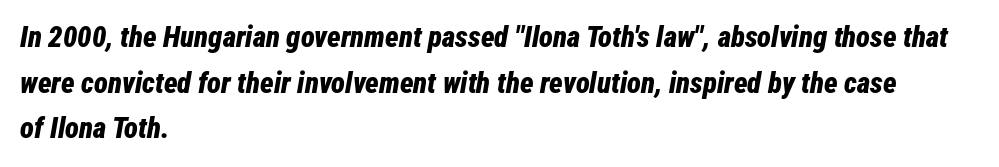
Q: Is the text bold? A: Yes.
Q: Is the text italic (slanted)? A: Yes, it leans right by about 12 degrees.
Q: Is the text underlined? A: No.
Q: How is the paragraph aligned? A: Left-aligned.
Q: Is the spacing between letters normal or unusually wide? A: Normal.
Q: Is the spacing between lines tight, normal or loose? A: Normal.
Q: Width (condensed, normal, or wide)? A: Condensed.
Q: Stroke contrast? A: Low.
Q: x-height? A: Medium.
Q: Monospaced? A: No.
